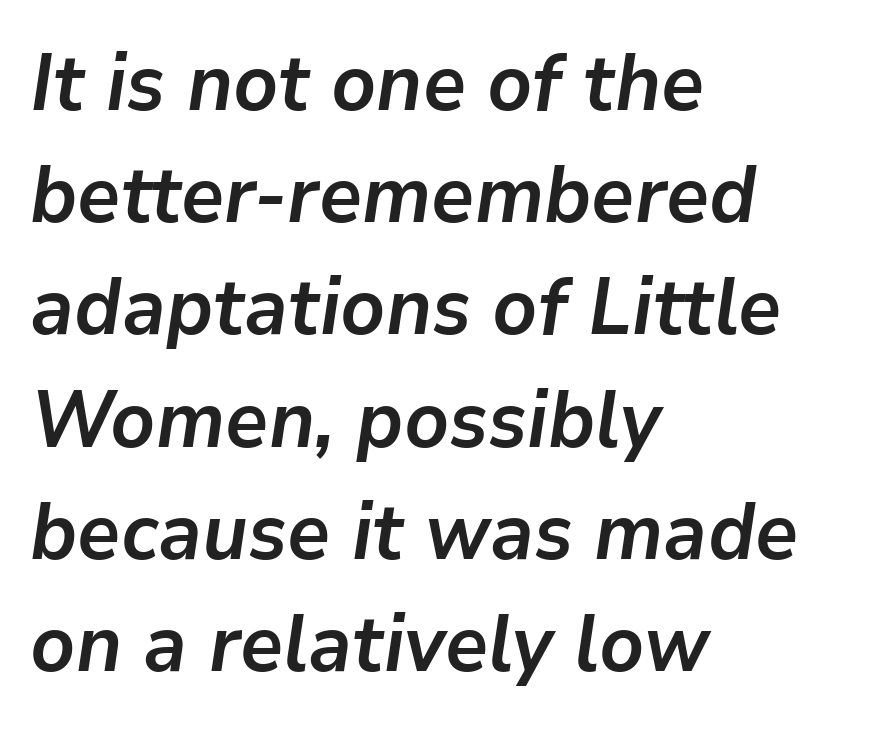
The block of text has a typical density, with ordinary space between rows. All the whitespace from short lines collects on the right. Compared with typical body copy, the letter spacing here is the same. Letters rest on an invisible, unmarked baseline. These lines were composed using italics.
